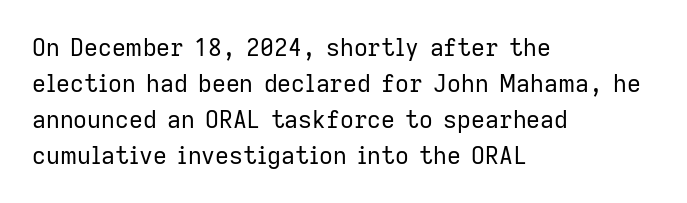
Q: Is the text bold? A: No.
Q: Is the text italic (slanted)? A: No, it is upright.
Q: Is the text underlined? A: No.
Q: How is the paragraph aligned? A: Left-aligned.
Q: Is the spacing between letters normal or unusually wide? A: Normal.
Q: Is the spacing between lines tight, normal or loose? A: Normal.
